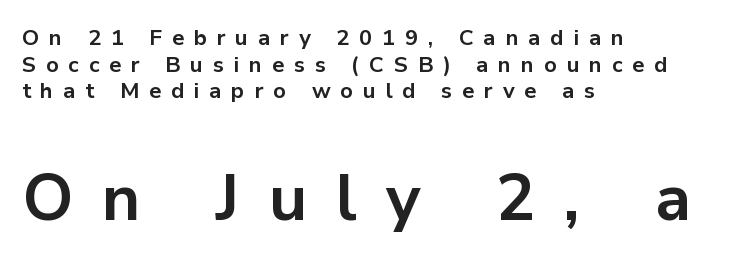
The ragged edge is on the right, which tells us the setting is flush left. Students, this is bold: see how much ink each stroke carries. Bare-footed words on every line. The gaps between neighbouring characters are conspicuously large. The face used here appears at its bigger size in the lower chunk. Quick note: not italic, upright.
